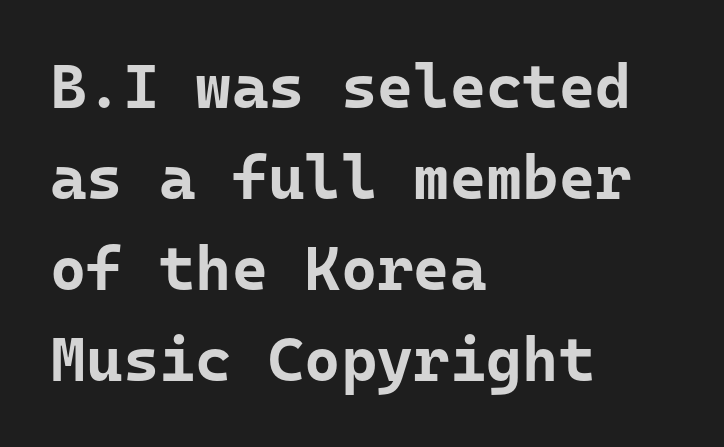
Q: Is the text bold? A: Yes.
Q: Is the text italic (slanted)? A: No, it is upright.
Q: Is the typeface a serif or a sans-serif typeface? A: Sans-serif.
Q: Is the text underlined? A: No.
Q: How is the paragraph aligned? A: Left-aligned.
Q: Is the spacing between letters normal or unusually wide? A: Normal.
Q: Is the spacing between lines tight, normal or loose? A: Normal.
Q: Width (condensed, normal, or wide)? A: Normal.
Q: Stroke contrast? A: Low.
Q: x-height? A: Medium.
Q: Monospaced? A: Yes.
